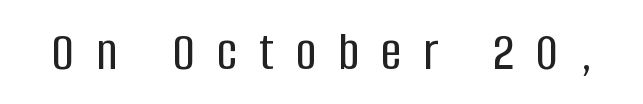
The image shows 56 px condensed sans-serif type, upright; set unusually wide letter spacing (+0.4 em), not underlined; low stroke contrast and a large x-height.
